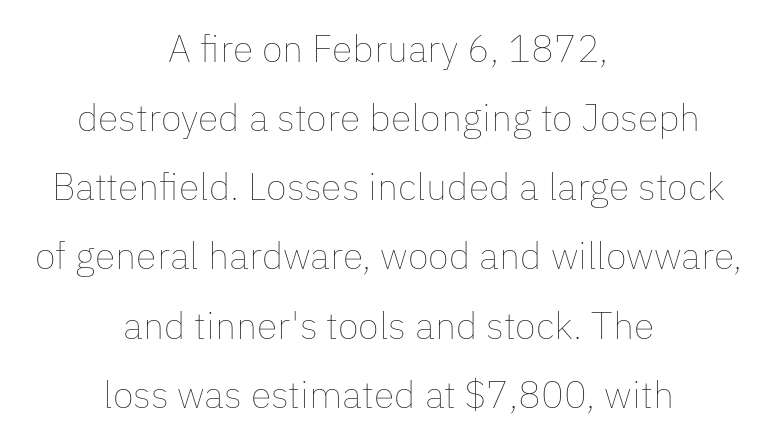
{"italic": "no", "bold": "no", "weight": "thin", "width": "normal", "stroke_contrast": "low", "x_height": "medium", "monospaced": "no", "underline": "no", "align": "center", "line_spacing_ratio": 1.82, "letter_spacing": "normal", "letter_spacing_em": 0.0, "glyph_px": 38}
